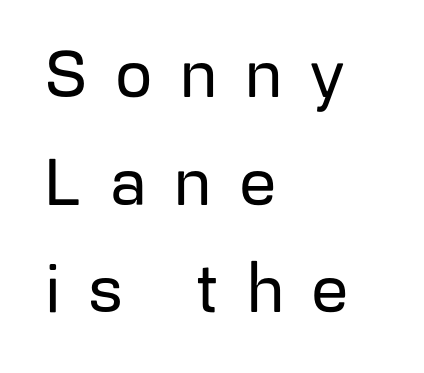
Any mark beneath the type? The region is blank. The type family on display is of the sans-serif kind. Think of a printed novel: that variable character pitch is what you see here. Style check: upright. Typeset ragged right — the left edge is the straight one.
